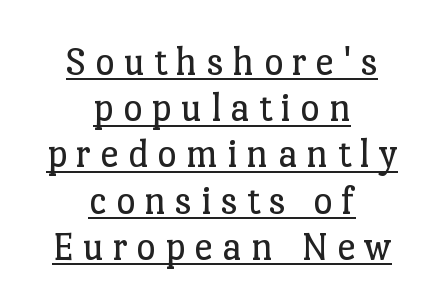
Q: Is the text bold? A: No.
Q: Is the text italic (slanted)? A: No, it is upright.
Q: Is the typeface a serif or a sans-serif typeface? A: Serif.
Q: Is the text underlined? A: Yes.
Q: How is the paragraph aligned? A: Centered.
Q: Is the spacing between letters normal or unusually wide? A: Unusually wide.
Q: Is the spacing between lines tight, normal or loose? A: Tight.
Q: Width (condensed, normal, or wide)? A: Normal.
Q: Stroke contrast? A: Low.
Q: x-height? A: Medium.
Q: Monospaced? A: No.
